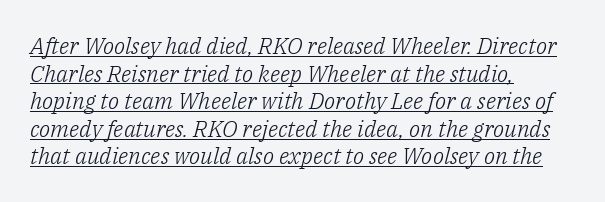
{"italic": "yes", "lean": "right", "slant_degrees": 14, "bold": "no", "underline": "yes", "align": "left", "line_spacing_ratio": 1.2, "letter_spacing": "normal", "letter_spacing_em": 0.0, "glyph_px": 23}
